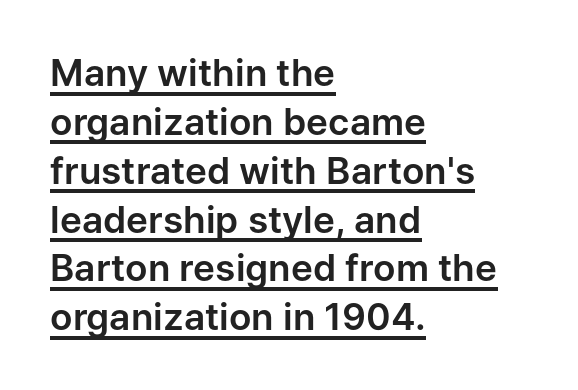
The image shows 37 px sans-serif type, upright; set left-aligned, normal line spacing (1.32x), normal letter spacing, underlined; low stroke contrast and a medium x-height.
